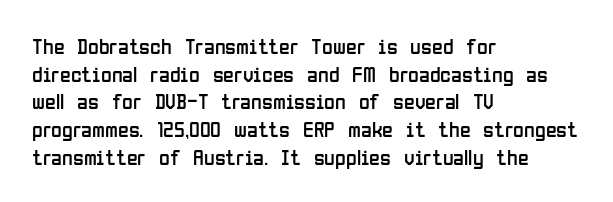
The typeface has the unassuming heft of standard copy or less. Vertical strokes here are truly vertical. A clean baseline with only descenders dipping below it. Default kerning and tracking; the words read as compact shapes.
